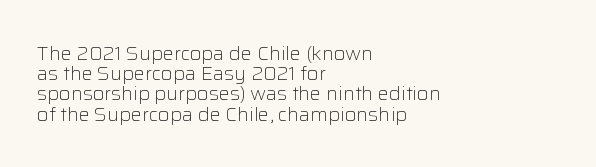
The image shows 20 px text type, upright; set left-aligned, tight line spacing (1.01x), normal letter spacing, not underlined.
